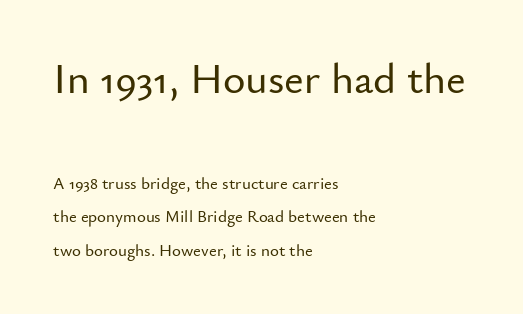
{"serif": "no", "italic": "no", "width": "normal", "stroke_contrast": "low", "x_height": "small", "monospaced": "no", "underline": "no", "align": "left", "line_spacing": "loose", "line_spacing_ratio": 1.98, "letter_spacing": "normal", "letter_spacing_em": 0.0, "larger_block": "first", "size_ratio": 2.53, "glyph_px": 43}
